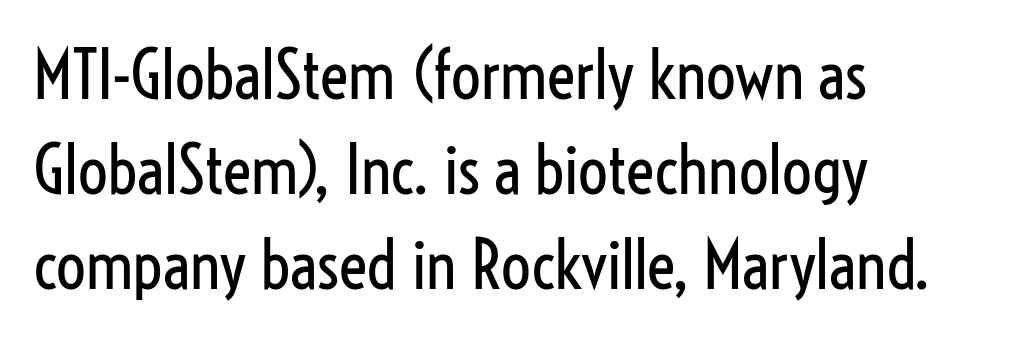
The letters advance in unequal steps, a hallmark of proportional type. Serifs: no, the terminals of the letterforms are clean. These lines were composed using upright roman letters. Where is the straight margin? On the left. This is not heavy type; no bold has been used. If you measured baseline to baseline, you'd find a middling distance.
